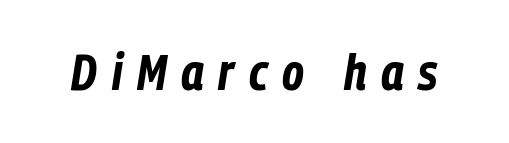
The passage shown is not underscored anywhere. Each glyph is drawn with heavy, bold strokes. Designer's note — italics engaged. You could not count columns in this text — the font is proportionally spaced.
